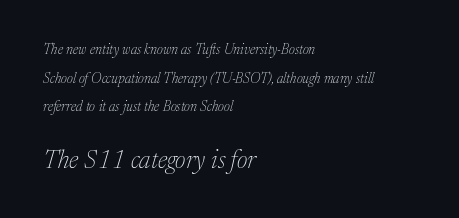
The designer dialed line spacing up above the default. The font is comparable to plain body text, perhaps lighter. Yep, that's italic — everything's leaning. Glance below the letters and you will spot only blank space.
